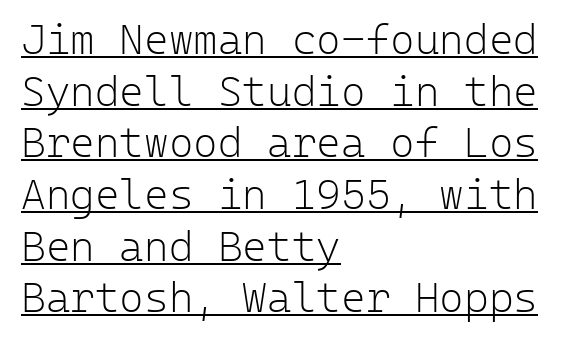
Q: Is the text bold? A: No.
Q: Is the text italic (slanted)? A: No, it is upright.
Q: Is the typeface a serif or a sans-serif typeface? A: Sans-serif.
Q: Is the text underlined? A: Yes.
Q: How is the paragraph aligned? A: Left-aligned.
Q: Is the spacing between letters normal or unusually wide? A: Normal.
Q: Width (condensed, normal, or wide)? A: Normal.
Q: Stroke contrast? A: Low.
Q: x-height? A: Medium.
Q: Monospaced? A: Yes.
